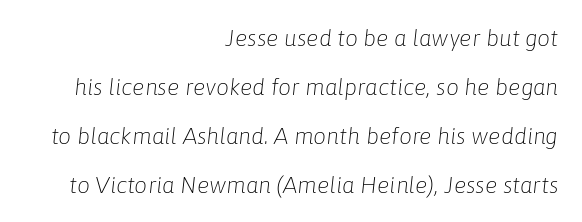
The image shows 23 px text type, italic (leaning right); set right-aligned, loose line spacing (2.13x), normal letter spacing, not underlined.
